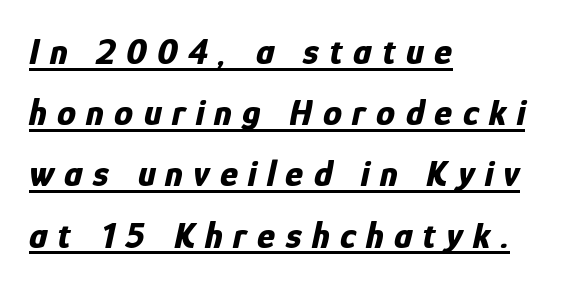
The image shows 38 px bold, condensed type, italic (leaning right); set left-aligned, normal line spacing (1.61x), unusually wide letter spacing (+0.27 em), underlined; low stroke contrast and a medium x-height.
